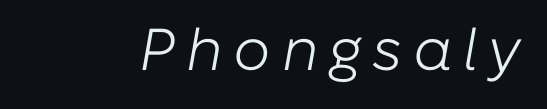
{"italic": "yes", "lean": "right", "slant_degrees": 10, "bold": "no", "weight": "light", "width": "normal", "stroke_contrast": "low", "x_height": "medium", "monospaced": "no", "underline": "no", "glyph_px": 59}
